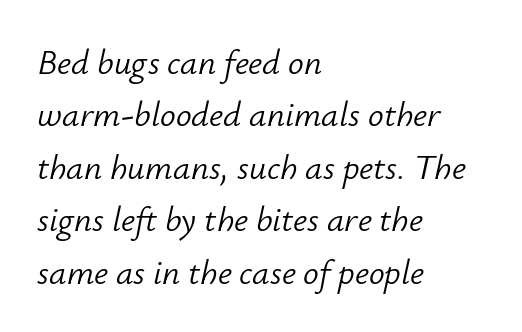
The image shows 35 px light type, italic (leaning right); set left-aligned, normal line spacing (1.5x), normal letter spacing, not underlined; low stroke contrast and a small x-height.
